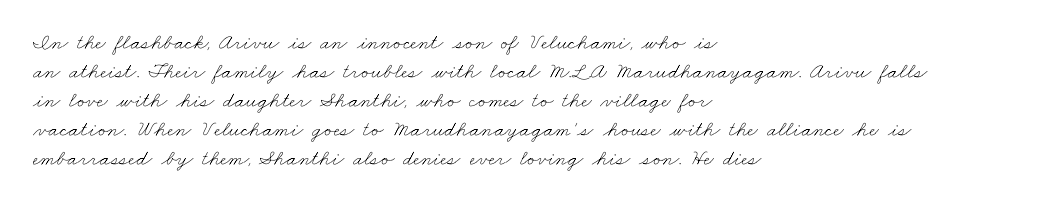
Q: Is the text bold? A: No.
Q: Is the text underlined? A: No.
Q: How is the paragraph aligned? A: Left-aligned.
Q: Is the spacing between letters normal or unusually wide? A: Normal.
Q: Is the spacing between lines tight, normal or loose? A: Normal.
